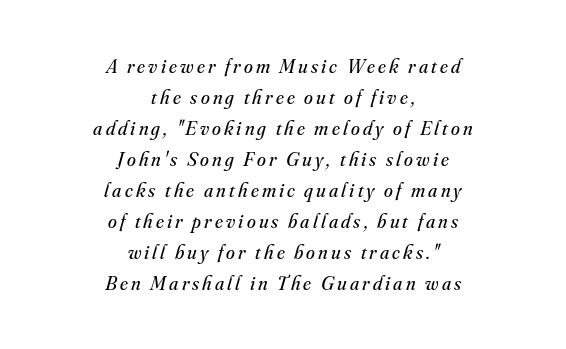
The image shows 20 px text type, italic (leaning right); set centered, normal line spacing (1.55x), not underlined.
